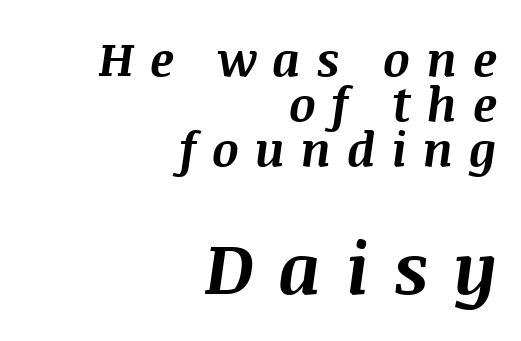
Q: Is the text bold? A: Yes.
Q: Is the text italic (slanted)? A: Yes, it leans right by about 8 degrees.
Q: Is the text underlined? A: No.
Q: How is the paragraph aligned? A: Right-aligned.
Q: Is the spacing between letters normal or unusually wide? A: Unusually wide.
Q: Is the spacing between lines tight, normal or loose? A: Tight.
Q: Which block of text is set in a larger size, the first (top) or the second (bottom)? A: The second (bottom) one.
Q: Width (condensed, normal, or wide)? A: Normal.
Q: Stroke contrast? A: Medium.
Q: x-height? A: Large.
Q: Monospaced? A: No.
